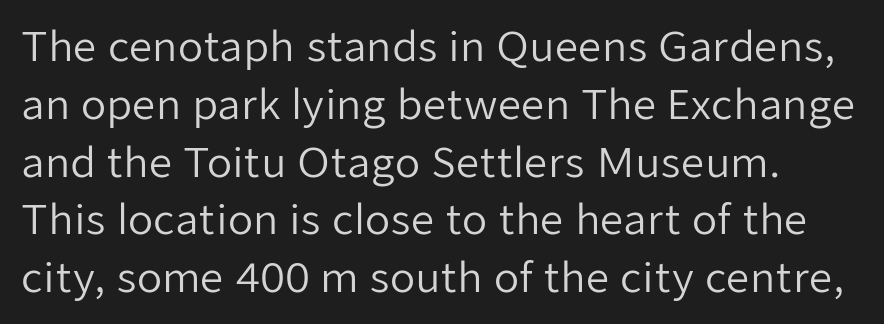
Ordinary non-slanted type is in use. The block of text has a typical density, with ordinary space between rows. Regarding serifs, this sample does without them. Does extra space separate the letters? No, they use regular spacing. This reads as an unemphasized weight, regular at the heaviest. Do the characters align in a grid? No, the font is proportional.
